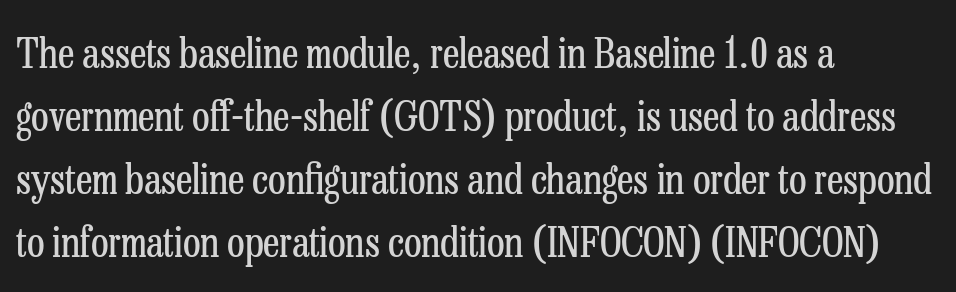
The image shows 41 px regular-weight, condensed serif type, upright; set left-aligned, normal line spacing (1.54x), normal letter spacing, not underlined; low stroke contrast and a medium x-height.
